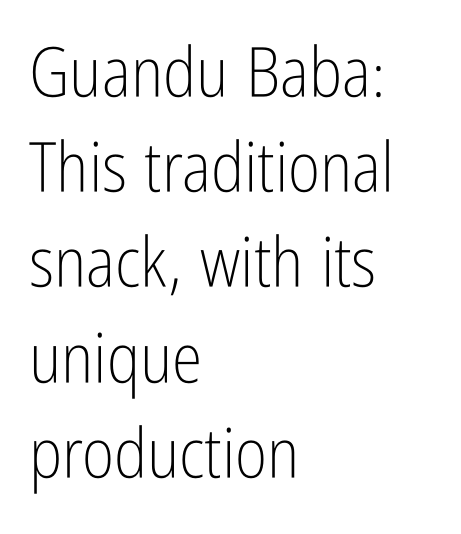
Q: Is the text bold? A: No.
Q: Is the text italic (slanted)? A: No, it is upright.
Q: Is the typeface a serif or a sans-serif typeface? A: Sans-serif.
Q: Is the text underlined? A: No.
Q: How is the paragraph aligned? A: Left-aligned.
Q: Is the spacing between letters normal or unusually wide? A: Normal.
Q: Is the spacing between lines tight, normal or loose? A: Normal.
Q: Width (condensed, normal, or wide)? A: Condensed.
Q: Stroke contrast? A: Low.
Q: x-height? A: Medium.
Q: Monospaced? A: No.
